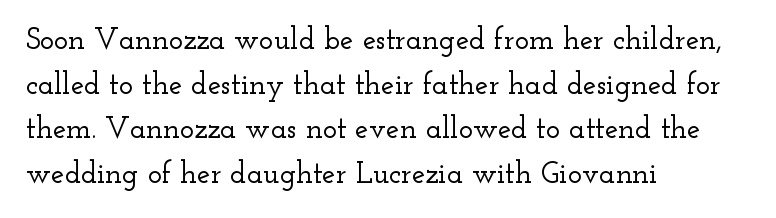
Q: Is the text italic (slanted)? A: No, it is upright.
Q: Is the typeface a serif or a sans-serif typeface? A: Serif.
Q: Is the text underlined? A: No.
Q: How is the paragraph aligned? A: Left-aligned.
Q: Is the spacing between letters normal or unusually wide? A: Normal.
Q: Is the spacing between lines tight, normal or loose? A: Normal.
Q: Width (condensed, normal, or wide)? A: Wide.
Q: Stroke contrast? A: Low.
Q: x-height? A: Small.
Q: Monospaced? A: No.
